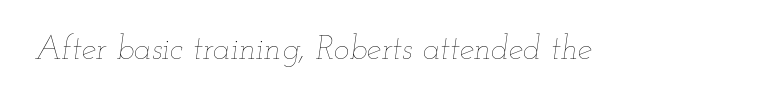
{"italic": "yes", "lean": "right", "slant_degrees": 12, "bold": "no", "weight": "thin", "width": "wide", "stroke_contrast": "low", "x_height": "small", "monospaced": "no", "underline": "no", "letter_spacing": "normal", "letter_spacing_em": 0.0, "glyph_px": 33}
